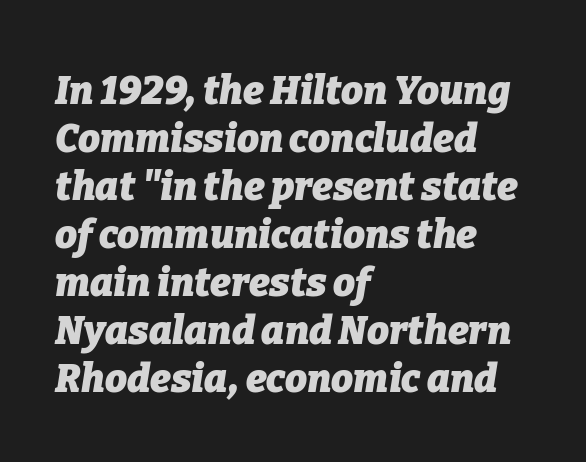
Q: Is the text bold? A: Yes.
Q: Is the text italic (slanted)? A: Yes, it leans right by about 9 degrees.
Q: Is the text underlined? A: No.
Q: How is the paragraph aligned? A: Left-aligned.
Q: Is the spacing between letters normal or unusually wide? A: Normal.
Q: Width (condensed, normal, or wide)? A: Normal.
Q: Stroke contrast? A: Low.
Q: x-height? A: Medium.
Q: Monospaced? A: No.
